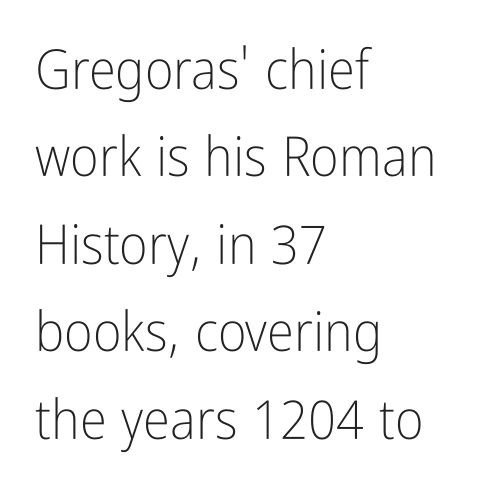
Letters have the restrained weight of plain body copy at most. One-word summary of the alignment: left. No italicization has been applied; the sample stays upright. This rendering features lettering with no underline. The passage shown has conventional tracking throughout.
